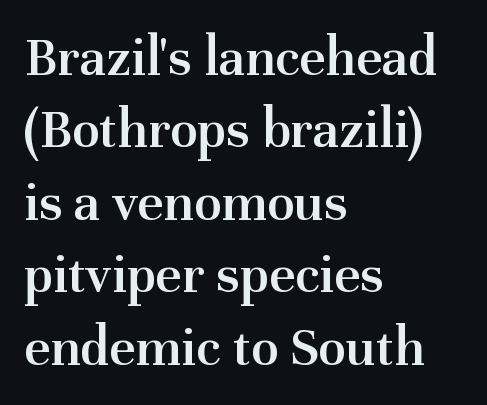
Every row of glyphs begins at an identical x-position on the left. Every letter is mildly thick-stroked: semibold rather than bold. Plain, unruled lines of type. The passage shown is typed in a proportional face where columns would drift.
